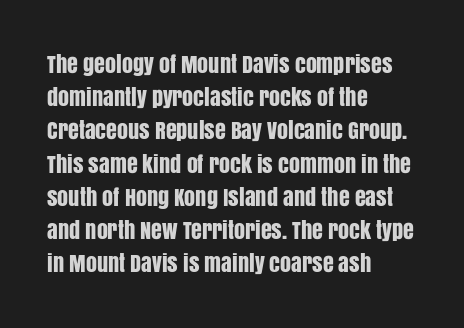
These lines keep a tight, regular rhythm from letter to letter. Vertical spacing — default. No word sits above an underline. The setting favours the left margin, as ordinary paragraphs usually do. The font's upright variant was chosen for this text.
